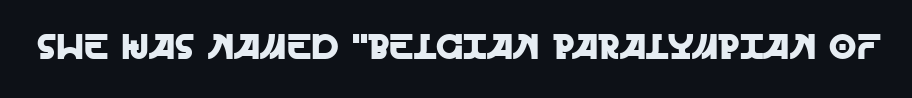
Q: Is the text italic (slanted)? A: No, it is upright.
Q: Is the typeface a serif or a sans-serif typeface? A: Sans-serif.
Q: Is the text underlined? A: No.
Q: Is the spacing between letters normal or unusually wide? A: Normal.
Q: Width (condensed, normal, or wide)? A: Normal.
Q: x-height? A: Large.
Q: Monospaced? A: No.
